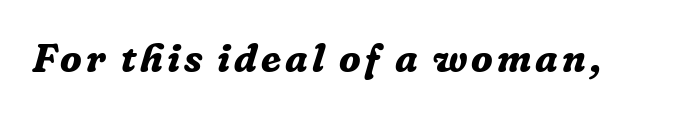
Q: Is the text bold? A: Yes.
Q: Is the text italic (slanted)? A: Yes, it leans right by about 16 degrees.
Q: Is the typeface a serif or a sans-serif typeface? A: Serif.
Q: Is the text underlined? A: No.
Q: Width (condensed, normal, or wide)? A: Normal.
Q: Stroke contrast? A: Low.
Q: x-height? A: Medium.
Q: Monospaced? A: No.
